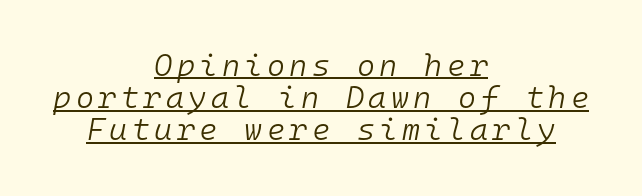
Here the designer chose a console-style face with uniform glyph widths. The strokes carry an ordinary text weight at most. This is underlined copy, the kind a proofreader might mark for attention. Students, observe: this is what under-led, compact text looks like.
